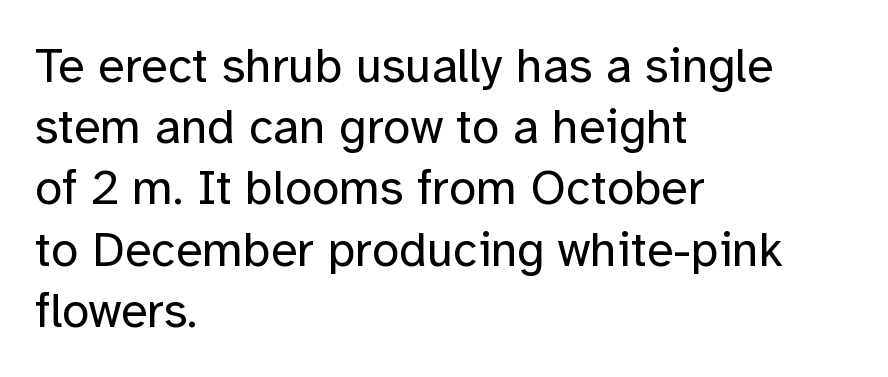
Horizontally, the lines are justified to the leading edge only. Serifs: no, the terminals of the letterforms are clean. The type sits square on the baseline with zero lean. The face used here is proportionally spaced, like ordinary book or web type. A light-to-regular cut is what we see here.
